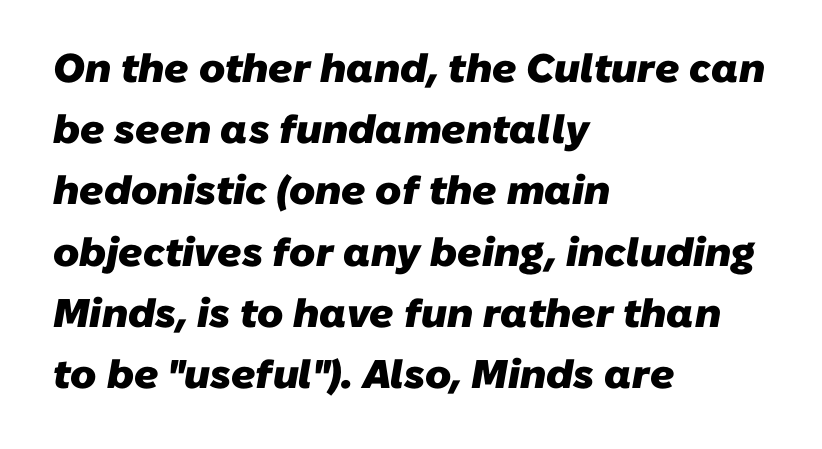
Q: Is the text bold? A: Yes.
Q: Is the typeface a serif or a sans-serif typeface? A: Sans-serif.
Q: Is the text underlined? A: No.
Q: How is the paragraph aligned? A: Left-aligned.
Q: Is the spacing between letters normal or unusually wide? A: Normal.
Q: Is the spacing between lines tight, normal or loose? A: Normal.
Q: Width (condensed, normal, or wide)? A: Normal.
Q: Stroke contrast? A: Low.
Q: x-height? A: Medium.
Q: Monospaced? A: No.
